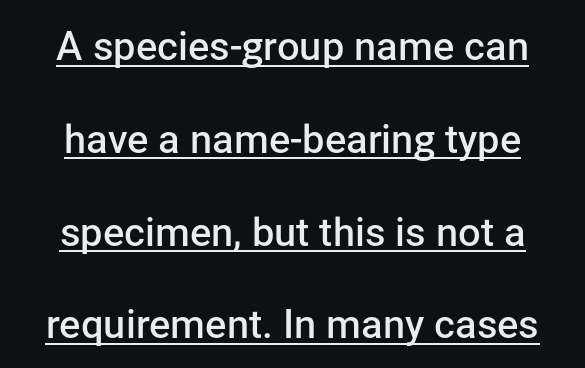
{"serif": "no", "italic": "no", "bold": "semi", "weight": "semibold", "width": "normal", "stroke_contrast": "low", "x_height": "medium", "monospaced": "no", "underline": "yes", "align": "center", "line_spacing": "loose", "line_spacing_ratio": 2.32, "letter_spacing": "normal", "letter_spacing_em": 0.0, "glyph_px": 40}
